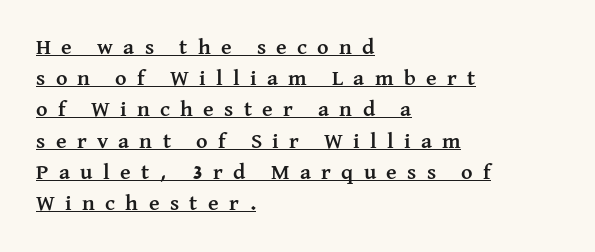
{"italic": "no", "bold": "yes", "underline": "yes", "align": "left", "line_spacing": "normal", "line_spacing_ratio": 1.42, "letter_spacing": "wide", "letter_spacing_em": 0.47, "glyph_px": 22}
